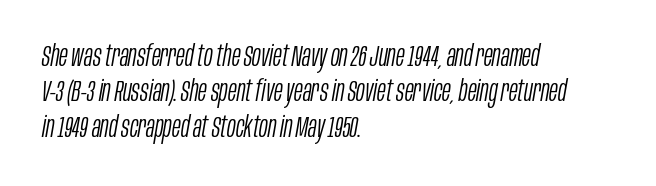
The ragged edge is on the right, which tells us the setting is flush left. The face used here has a pronounced slope to its letters. The letterforms sit at book weight or below. Do the characters align in a grid? No, the font is proportional. The tracking reads as untouched default to a designer's eye. Rule under the text: the space is simply empty.
